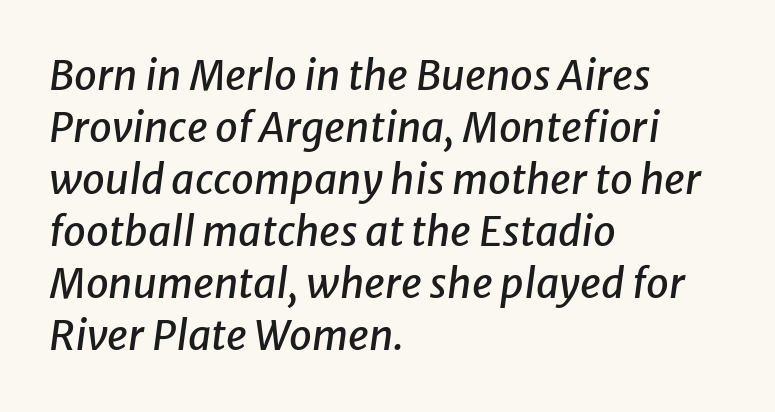
Q: Is the text italic (slanted)? A: Yes, it leans right by about 8 degrees.
Q: Is the text underlined? A: No.
Q: How is the paragraph aligned? A: Left-aligned.
Q: Is the spacing between letters normal or unusually wide? A: Normal.
Q: Is the spacing between lines tight, normal or loose? A: Normal.
Q: Width (condensed, normal, or wide)? A: Normal.
Q: Stroke contrast? A: Low.
Q: x-height? A: Medium.
Q: Monospaced? A: No.
